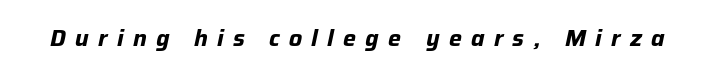
{"italic": "yes", "lean": "right", "slant_degrees": 12, "bold": "yes", "underline": "no", "letter_spacing": "wide", "letter_spacing_em": 0.4, "glyph_px": 23}
